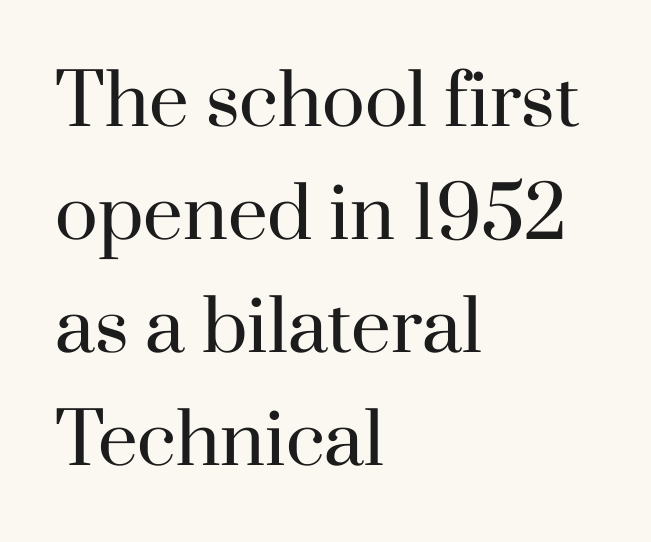
{"serif": "yes", "italic": "no", "bold": "no", "weight": "regular", "width": "normal", "stroke_contrast": "high", "x_height": "small", "monospaced": "no", "underline": "no", "align": "left", "line_spacing": "normal", "line_spacing_ratio": 1.59, "letter_spacing": "normal", "letter_spacing_em": 0.0, "glyph_px": 71}
